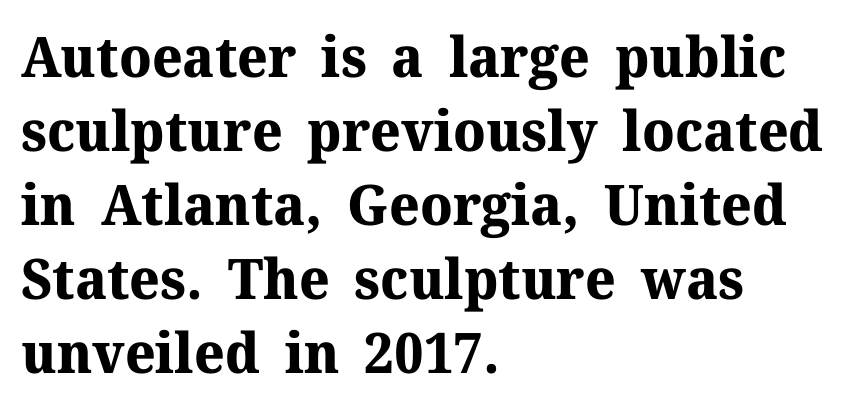
Q: Is the text bold? A: Yes.
Q: Is the text italic (slanted)? A: No, it is upright.
Q: Is the typeface a serif or a sans-serif typeface? A: Serif.
Q: Is the text underlined? A: No.
Q: How is the paragraph aligned? A: Left-aligned.
Q: Is the spacing between letters normal or unusually wide? A: Normal.
Q: Is the spacing between lines tight, normal or loose? A: Normal.
Q: Width (condensed, normal, or wide)? A: Normal.
Q: Stroke contrast? A: Medium.
Q: x-height? A: Medium.
Q: Monospaced? A: No.
